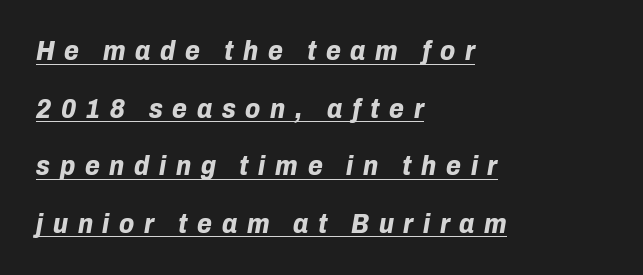
The image shows 27 px bold type, italic (leaning right); set left-aligned, loose line spacing (2.13x), unusually wide letter spacing (+0.36 em), underlined.
